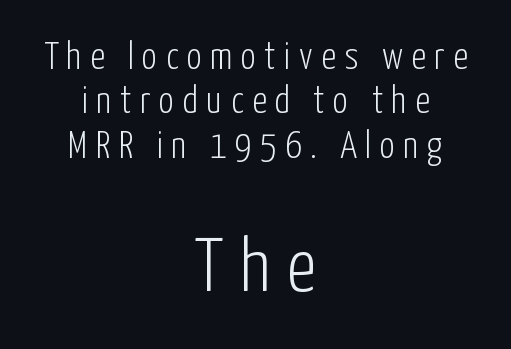
The image shows 76 px light, condensed sans-serif type, upright; set centered, line spacing 1.17x, unusually wide letter spacing (+0.22 em), not underlined; the second (bottom) block is 2.0x larger; low stroke contrast and a medium x-height.
